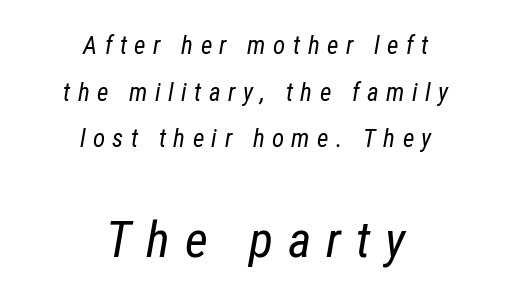
Descenders hang freely into open space. Compared with a flush-left layout, this one balances lines on the center instead. Tall strokes in this sample are angled rather than plumb. This reads as an unemphasized weight, regular at the heaviest. Reading top to bottom, the characters get bigger at the block break.
